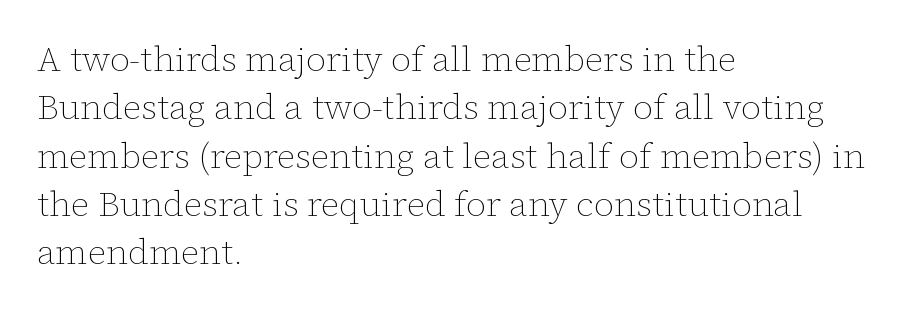
Q: Is the text bold? A: No.
Q: Is the text italic (slanted)? A: No, it is upright.
Q: Is the text underlined? A: No.
Q: How is the paragraph aligned? A: Left-aligned.
Q: Is the spacing between letters normal or unusually wide? A: Normal.
Q: Is the spacing between lines tight, normal or loose? A: Normal.
Q: Width (condensed, normal, or wide)? A: Normal.
Q: Stroke contrast? A: Low.
Q: x-height? A: Medium.
Q: Monospaced? A: No.
